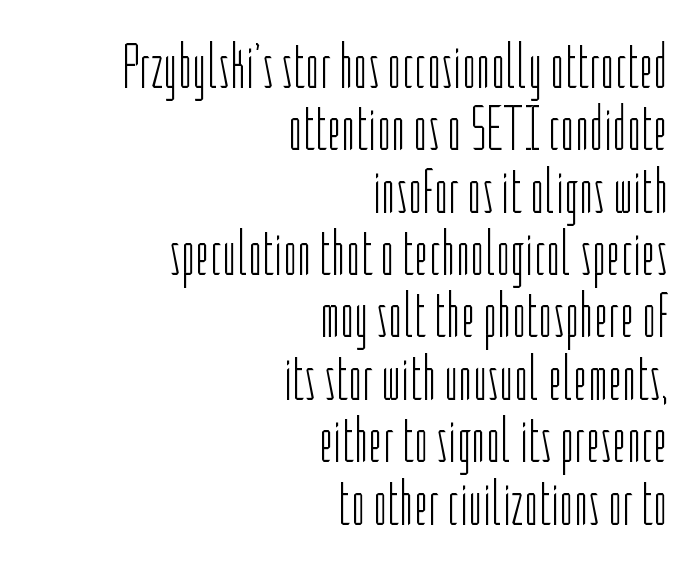
The image shows 63 px light, condensed sans-serif type, upright; set right-aligned, tight line spacing (0.99x), normal letter spacing, not underlined; low stroke contrast and a medium x-height.
